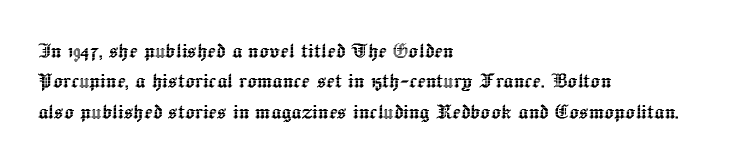
Q: Is the text italic (slanted)? A: No, it is upright.
Q: Is the text underlined? A: No.
Q: How is the paragraph aligned? A: Left-aligned.
Q: Is the spacing between letters normal or unusually wide? A: Normal.
